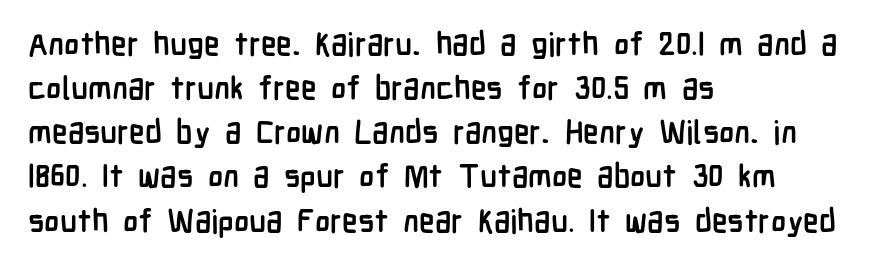
Left-aligned paragraph, ragged on the right. The letters are bold, with thick, heavy strokes. The line texture is even and compact thanks to regular tracking. Stroke terminals: plain, sans-serif. Character widths vary here, with narrow letters taking less room than wide ones.
